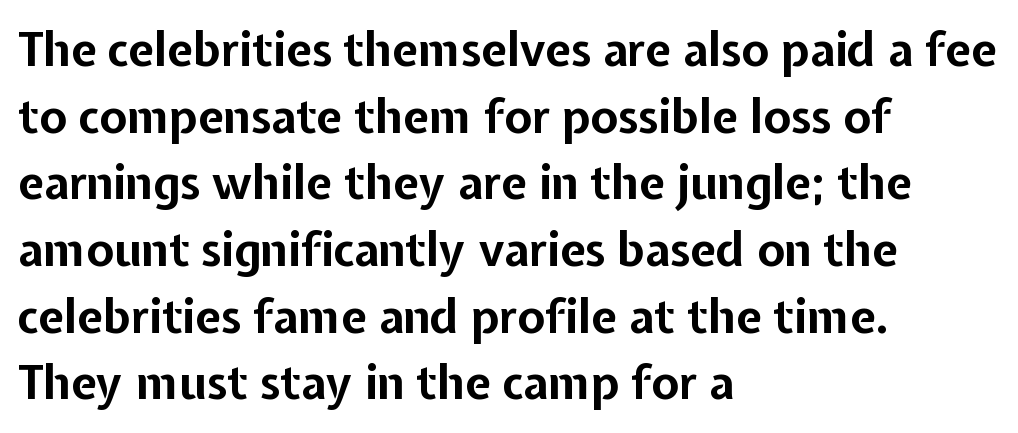
What's the leading like? Ordinary, nothing unusual. You can tell it's not italic because the verticals are truly vertical. Teacher's note: observe the even left margin — that is flush-left alignment. A bare baseline throughout the passage. Notice how thick the strokes are: this is what a full bold looks like.
